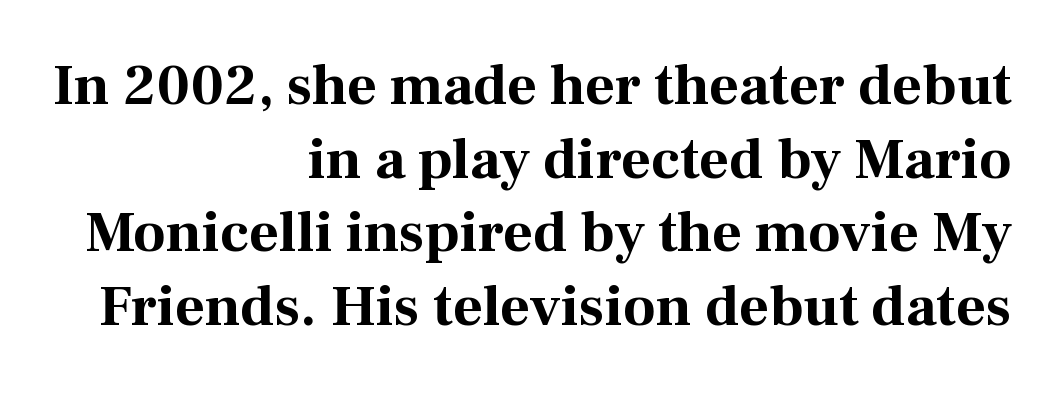
The image shows 58 px bold serif type, upright; set right-aligned, normal line spacing (1.27x), normal letter spacing, not underlined; medium stroke contrast and a medium x-height.
